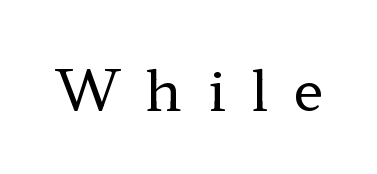
There is plenty of visible air inserted between adjacent glyphs. Descenders are the only things crossing below the line. Does the lettering tilt? It doesn't — this is upright. Is the stroke heavy? The answer is a plain regular-or-lighter.
